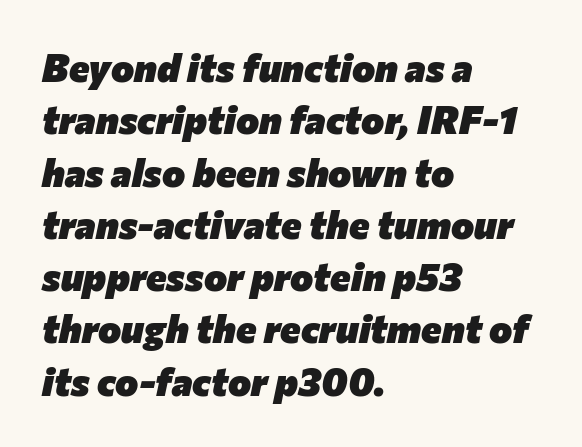
Leftover space on each line is placed entirely after the last word. Its strokes are broad and dark, the hallmark of bold type. Varying glyph widths throughout — classic text-font behaviour. There's an unmistakable incline to the writing here. The rendering keeps characters at their native spacing.
